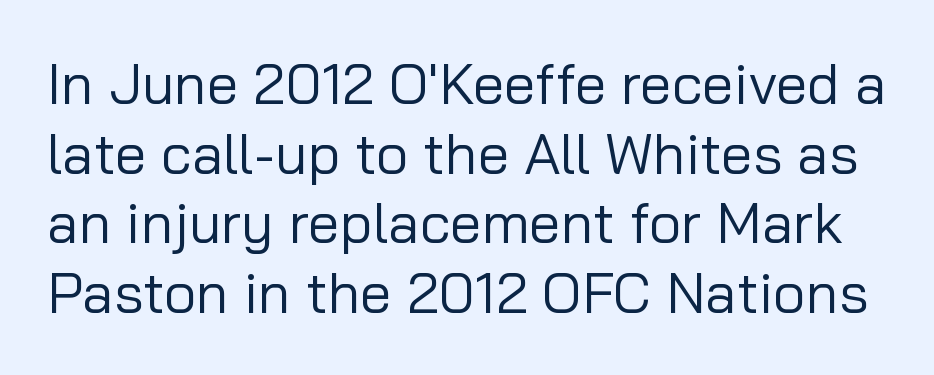
Q: Is the text bold? A: No.
Q: Is the text italic (slanted)? A: No, it is upright.
Q: Is the typeface a serif or a sans-serif typeface? A: Sans-serif.
Q: Is the text underlined? A: No.
Q: Is the spacing between letters normal or unusually wide? A: Normal.
Q: Width (condensed, normal, or wide)? A: Normal.
Q: Stroke contrast? A: Low.
Q: x-height? A: Medium.
Q: Monospaced? A: No.
